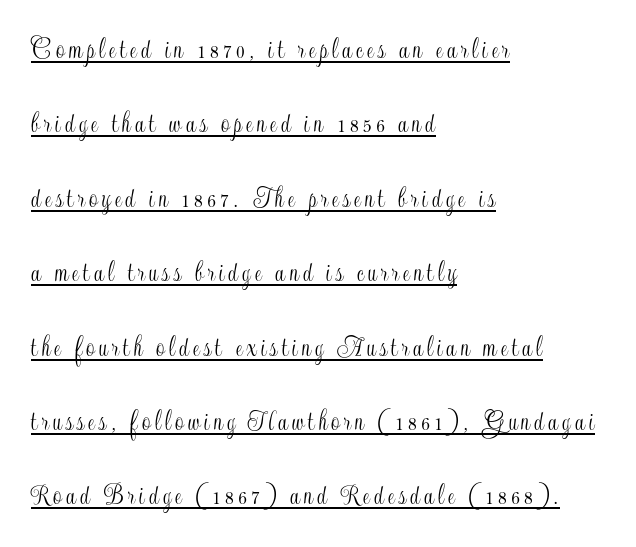
The image shows 30 px condensed type; set left-aligned, loose line spacing (2.48x), underlined; a small x-height.
